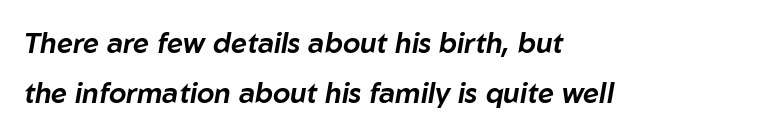
{"italic": "yes", "lean": "right", "slant_degrees": 10, "width": "normal", "stroke_contrast": "low", "x_height": "medium", "monospaced": "no", "underline": "no", "align": "left", "line_spacing_ratio": 1.79, "letter_spacing": "normal", "letter_spacing_em": 0.0, "glyph_px": 28}
